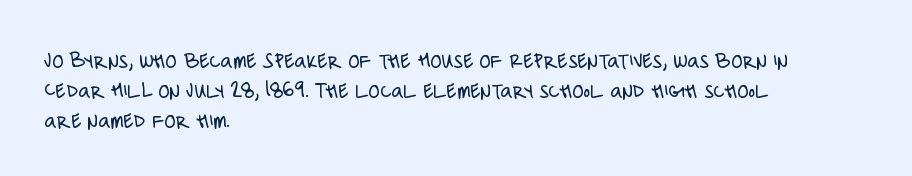
Q: Is the text bold? A: No.
Q: Is the text italic (slanted)? A: No, it is upright.
Q: Is the text underlined? A: No.
Q: How is the paragraph aligned? A: Left-aligned.
Q: Is the spacing between letters normal or unusually wide? A: Normal.
Q: Is the spacing between lines tight, normal or loose? A: Normal.
